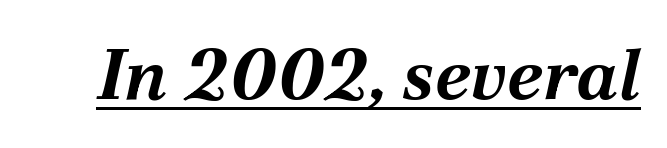
The image shows 72 px bold type, italic (leaning right); set normal letter spacing, underlined; medium stroke contrast and a medium x-height.
